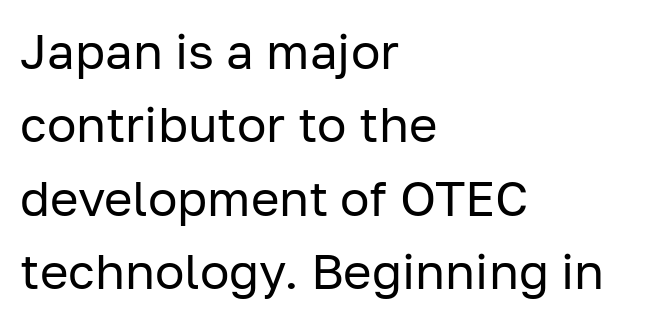
The image shows 49 px regular-weight sans-serif type, upright; set left-aligned, normal line spacing (1.5x), normal letter spacing, not underlined; low stroke contrast and a medium x-height.
